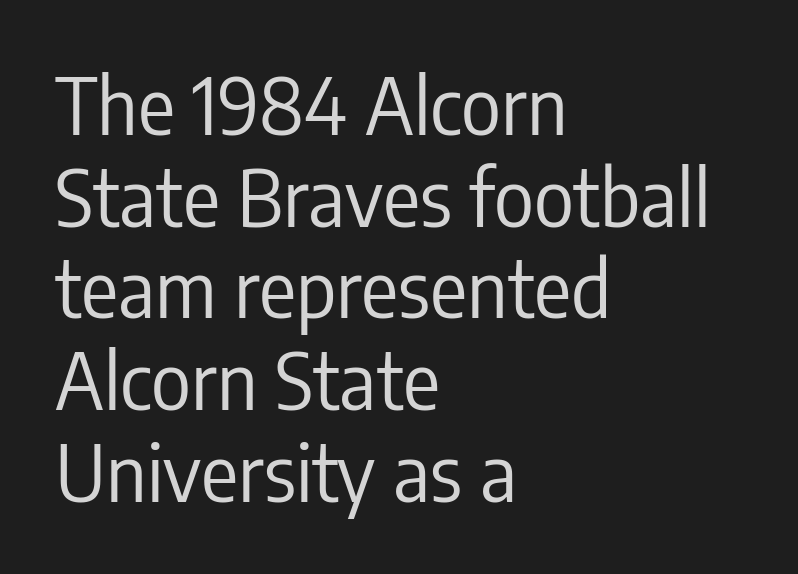
No extra ink here — the face is not bold. Examine the stroke ends and you'll find no serifs. Every character sits straight up, as roman type does. All the whitespace from short lines collects on the right. Here the designer chose a conventional face with non-uniform glyph widths.
